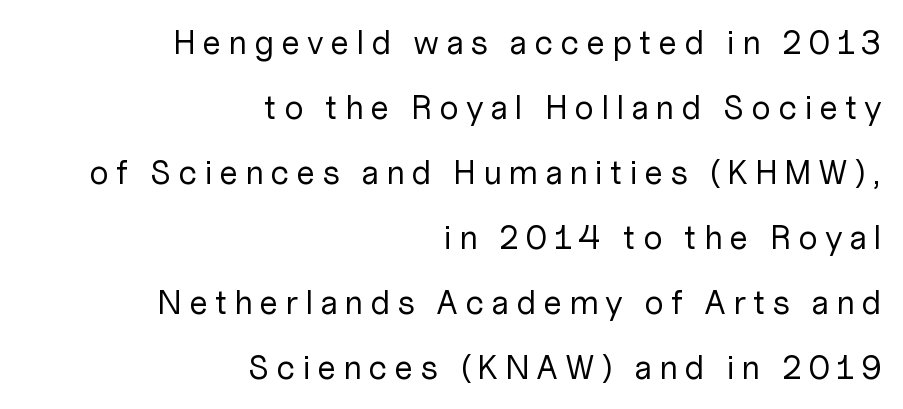
{"serif": "no", "italic": "no", "bold": "no", "weight": "regular", "width": "normal", "stroke_contrast": "low", "x_height": "medium", "monospaced": "no", "underline": "no", "align": "right", "line_spacing": "loose", "line_spacing_ratio": 1.91, "glyph_px": 34}
